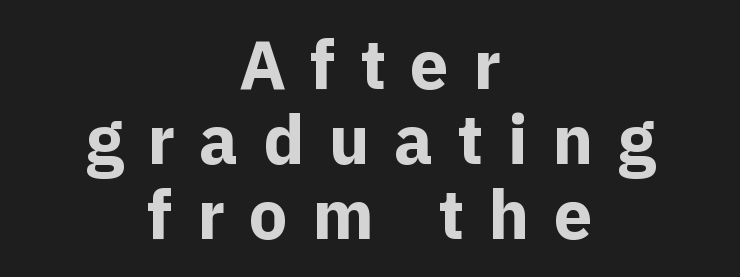
{"serif": "no", "italic": "no", "bold": "yes", "weight": "bold", "width": "normal", "x_height": "medium", "monospaced": "no", "underline": "no", "align": "center", "line_spacing": "tight", "line_spacing_ratio": 1.09, "letter_spacing": "wide", "letter_spacing_em": 0.35, "glyph_px": 69}
